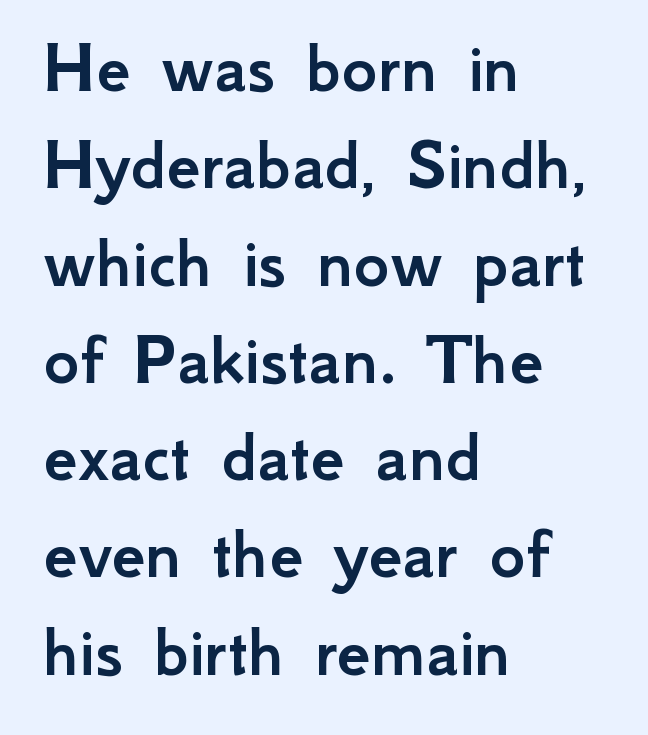
{"serif": "no", "italic": "no", "width": "normal", "stroke_contrast": "low", "x_height": "small", "monospaced": "no", "underline": "no", "align": "left", "line_spacing": "normal", "line_spacing_ratio": 1.28, "letter_spacing": "normal", "letter_spacing_em": 0.0, "glyph_px": 76}
